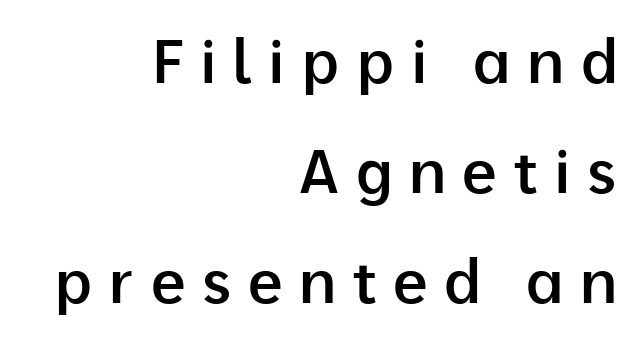
The image shows 61 px semibold sans-serif type, upright; set right-aligned, line spacing 1.8x, unusually wide letter spacing (+0.27 em), not underlined; low stroke contrast and a medium x-height.
